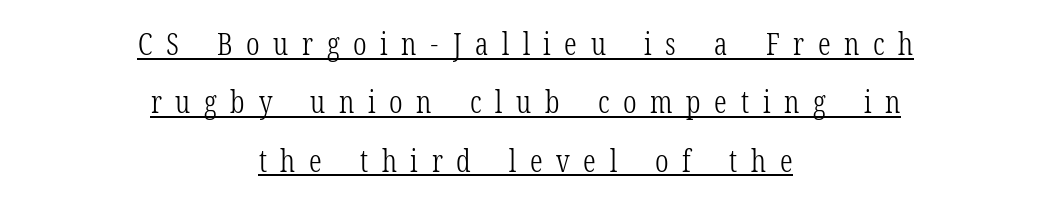
Are there feet on the stems? There are — it's a serif. Substantial extra tracking has been applied to these lines. Each letter keeps its own natural width here, so spacing adapts to shape. The typesetting does not lean heavy: it is not bold. A typographer would call this underscored text. Reading down the block, each line starts at a different indent, mirrored at its end.
